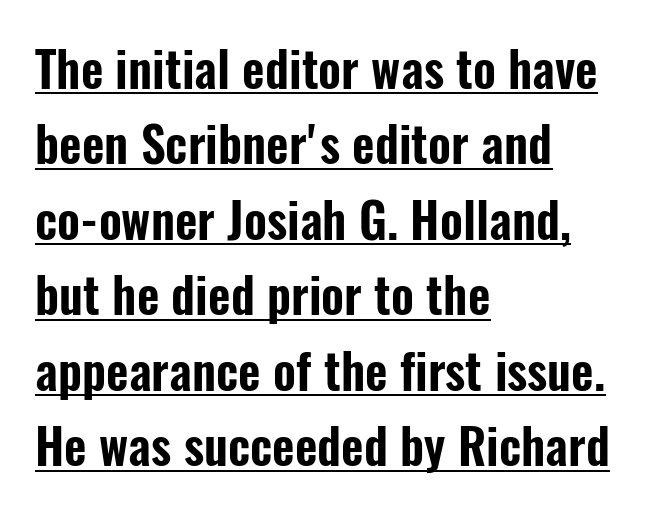
Q: Is the text italic (slanted)? A: No, it is upright.
Q: Is the typeface a serif or a sans-serif typeface? A: Sans-serif.
Q: Is the text underlined? A: Yes.
Q: How is the paragraph aligned? A: Left-aligned.
Q: Is the spacing between letters normal or unusually wide? A: Normal.
Q: Is the spacing between lines tight, normal or loose? A: Normal.
Q: Width (condensed, normal, or wide)? A: Condensed.
Q: Stroke contrast? A: Low.
Q: x-height? A: Medium.
Q: Monospaced? A: No.
